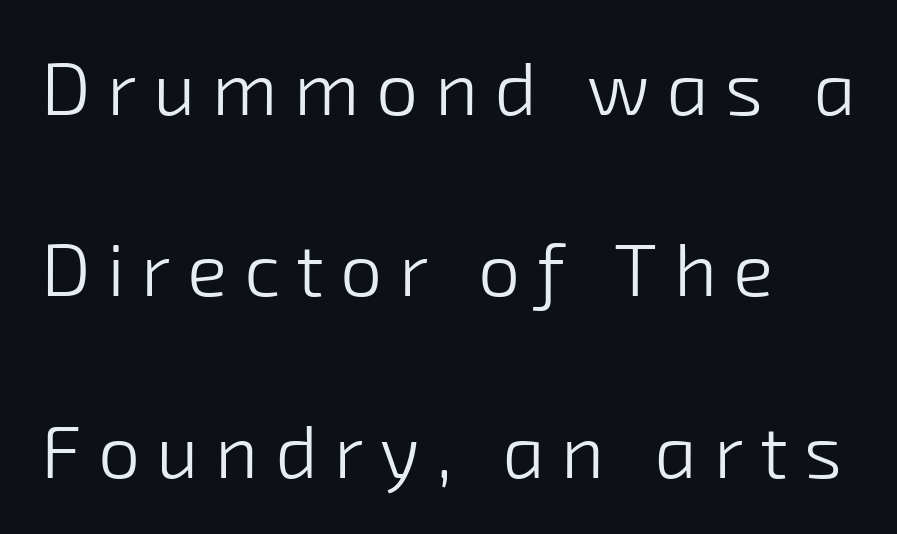
The image shows 75 px light sans-serif type; set left-aligned, loose line spacing (2.42x), unusually wide letter spacing (+0.22 em), not underlined; low stroke contrast and a medium x-height.
